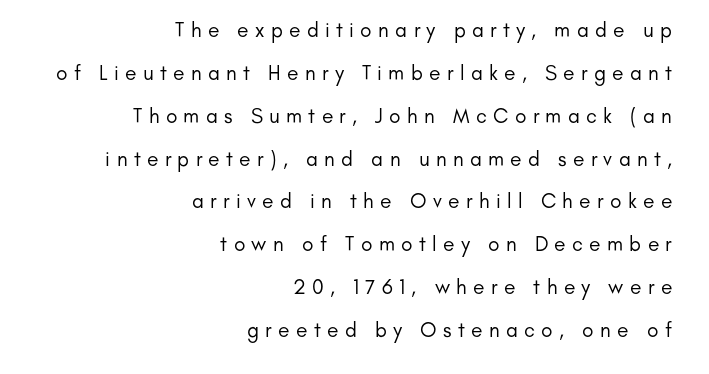
Is there much room between lines? Yes — plenty of vertical air separates them. Each row of text sits above clean, open space. Casual observation: everything's shoved over to the right. These lines have a slow, spaced-out rhythm from letter to letter.
